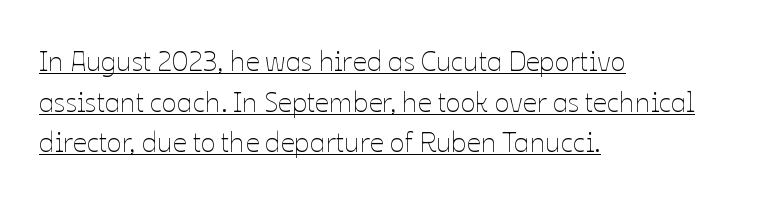
Q: Is the text bold? A: No.
Q: Is the text italic (slanted)? A: No, it is upright.
Q: Is the text underlined? A: Yes.
Q: How is the paragraph aligned? A: Left-aligned.
Q: Is the spacing between letters normal or unusually wide? A: Normal.
Q: Is the spacing between lines tight, normal or loose? A: Normal.
Q: Width (condensed, normal, or wide)? A: Normal.
Q: Stroke contrast? A: Low.
Q: x-height? A: Medium.
Q: Monospaced? A: No.
